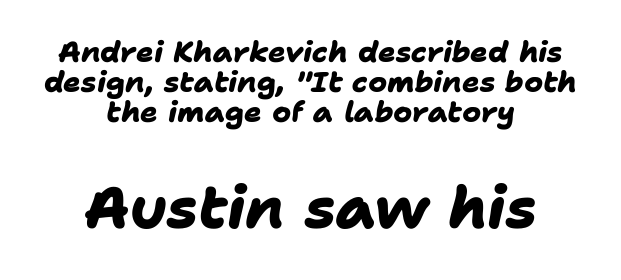
The letters sit at their default tracking, neither squeezed nor spread. This layout puts the modest block above and the oversized block below. Is there much room between lines? No — they nearly touch. Grotesque or geometric, the face here clearly has no serifs.
